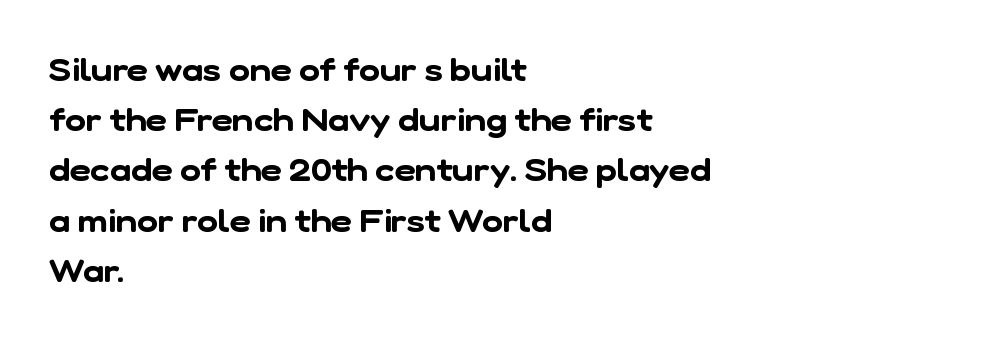
{"serif": "no", "width": "normal", "stroke_contrast": "low", "x_height": "medium", "monospaced": "no", "underline": "no", "align": "left", "line_spacing": "normal", "line_spacing_ratio": 1.57, "letter_spacing": "normal", "letter_spacing_em": 0.0, "glyph_px": 32}
